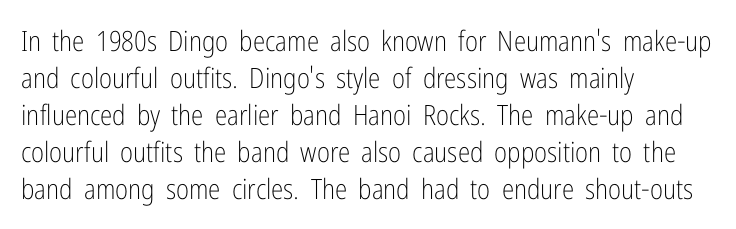
The image shows 28 px light, condensed sans-serif type, upright; set left-aligned, normal line spacing (1.32x), normal letter spacing, not underlined; low stroke contrast and a medium x-height.
